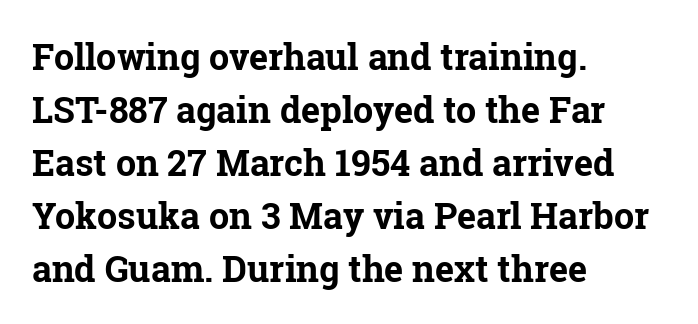
The image shows 36 px bold serif type, upright; set left-aligned, normal line spacing (1.47x), normal letter spacing, not underlined; low stroke contrast and a medium x-height.
